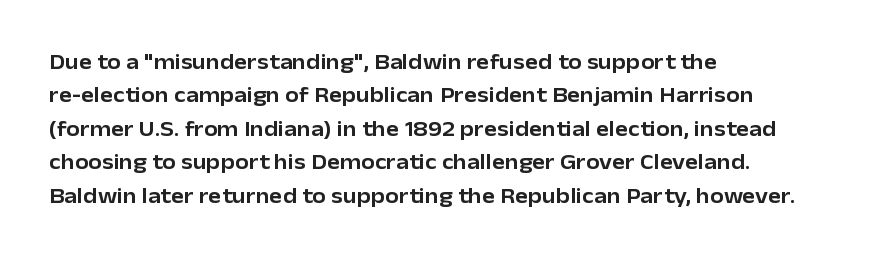
Q: Is the text italic (slanted)? A: No, it is upright.
Q: Is the text underlined? A: No.
Q: How is the paragraph aligned? A: Left-aligned.
Q: Is the spacing between letters normal or unusually wide? A: Normal.
Q: Is the spacing between lines tight, normal or loose? A: Normal.
